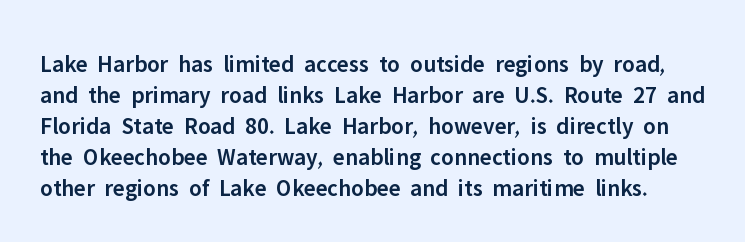
The image shows 24 px text type, upright; set normal line spacing (1.29x), normal letter spacing, not underlined.
